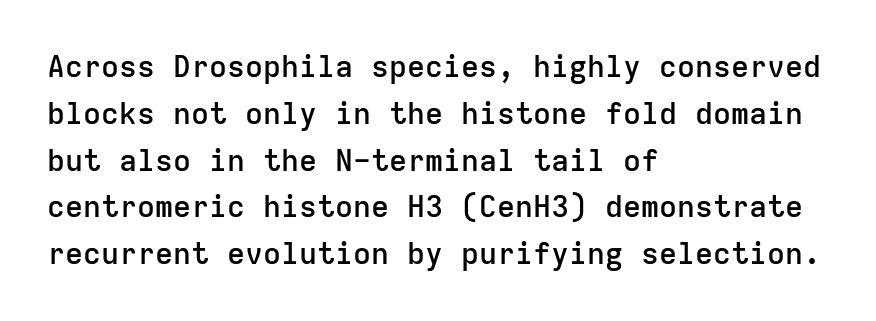
Q: Is the text bold? A: Semi-bold.
Q: Is the text italic (slanted)? A: No, it is upright.
Q: Is the typeface a serif or a sans-serif typeface? A: Sans-serif.
Q: Is the text underlined? A: No.
Q: How is the paragraph aligned? A: Left-aligned.
Q: Is the spacing between letters normal or unusually wide? A: Normal.
Q: Is the spacing between lines tight, normal or loose? A: Normal.
Q: Width (condensed, normal, or wide)? A: Normal.
Q: Stroke contrast? A: Low.
Q: x-height? A: Medium.
Q: Monospaced? A: Yes.
